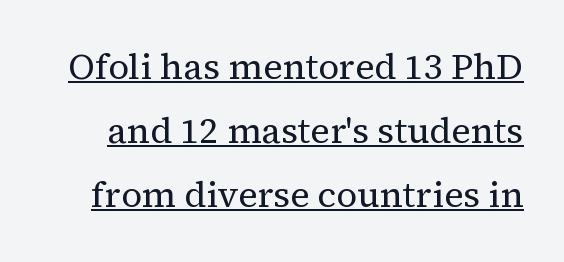
The type family on display is of the serif kind. Short note: letters normally spaced. The passage shown is not bold in any degree. This sample carries an underscore along the baseline area. If you drew a line through each stem, it would be perfectly vertical.
